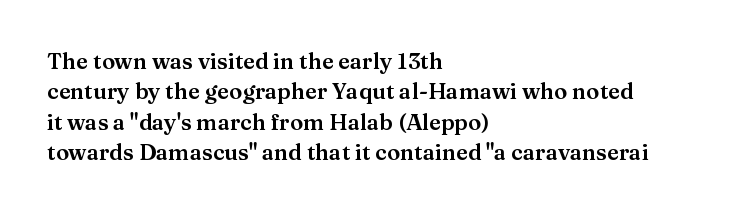
The image shows 22 px text type, upright; set left-aligned, normal line spacing (1.38x), normal letter spacing, not underlined.
